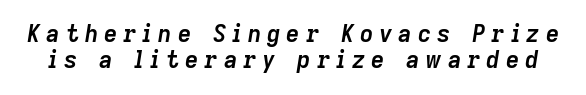
Q: Is the text bold? A: Yes.
Q: Is the text italic (slanted)? A: Yes, it leans right by about 9 degrees.
Q: Is the text underlined? A: No.
Q: Is the spacing between letters normal or unusually wide? A: Unusually wide.
Q: Is the spacing between lines tight, normal or loose? A: Tight.
